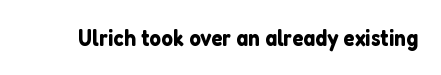
{"italic": "no", "underline": "no", "letter_spacing": "normal", "letter_spacing_em": 0.0, "glyph_px": 23}
